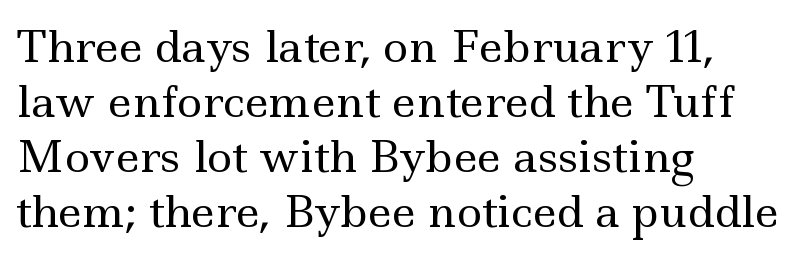
The image shows 43 px regular-weight, wide serif type, upright; set left-aligned, normal line spacing (1.28x), normal letter spacing, not underlined; a small x-height.
